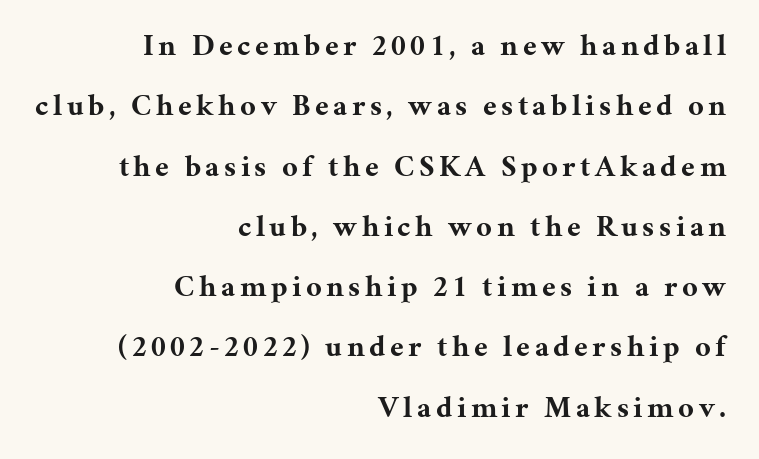
Compared with typical paragraphs, the rows here are farther apart. Ascenders rise straight up at ninety degrees. The face used here is proportionally spaced, like ordinary book or web type. Only glyphs here, with clear space below each row. This sample uses a serif face. Layout note: lines flush right.
